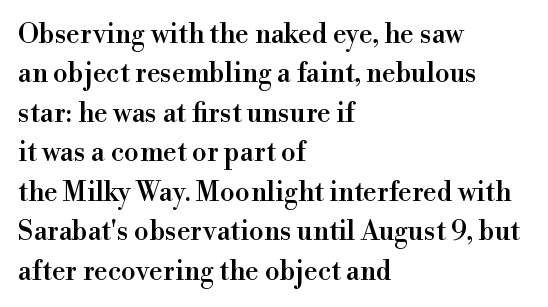
{"italic": "no", "underline": "no", "align": "left", "line_spacing": "normal", "line_spacing_ratio": 1.46, "letter_spacing": "normal", "letter_spacing_em": 0.0, "glyph_px": 27}
